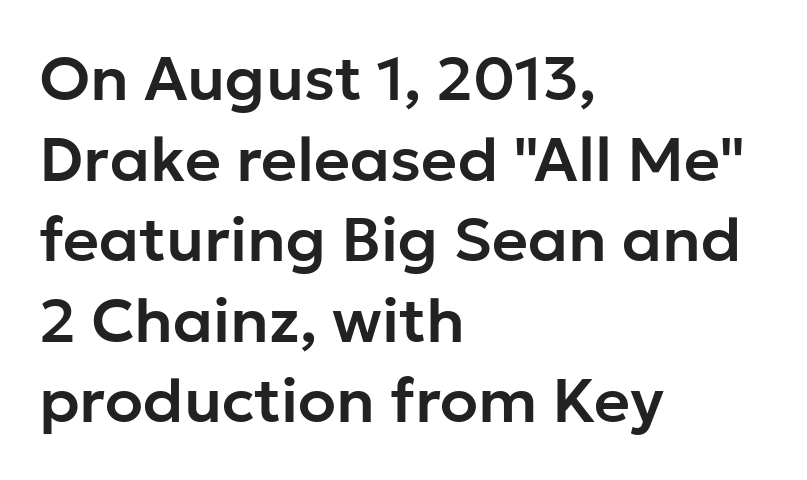
Q: Is the text italic (slanted)? A: No, it is upright.
Q: Is the typeface a serif or a sans-serif typeface? A: Sans-serif.
Q: Is the text underlined? A: No.
Q: How is the paragraph aligned? A: Left-aligned.
Q: Is the spacing between letters normal or unusually wide? A: Normal.
Q: Is the spacing between lines tight, normal or loose? A: Normal.
Q: Width (condensed, normal, or wide)? A: Normal.
Q: Stroke contrast? A: Low.
Q: x-height? A: Medium.
Q: Monospaced? A: No.
